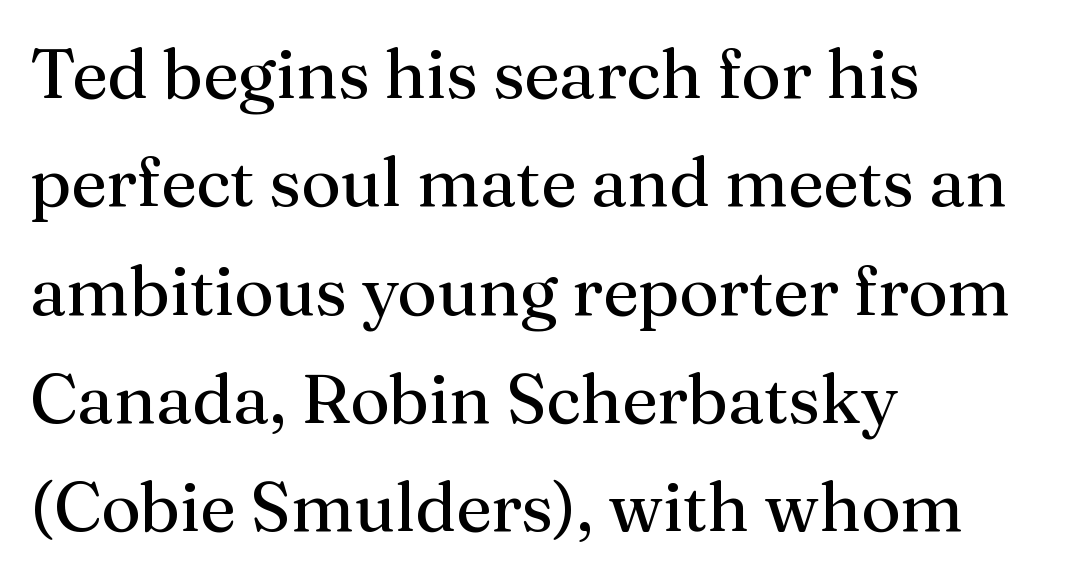
Q: Is the text bold? A: No.
Q: Is the text italic (slanted)? A: No, it is upright.
Q: Is the typeface a serif or a sans-serif typeface? A: Serif.
Q: Is the text underlined? A: No.
Q: How is the paragraph aligned? A: Left-aligned.
Q: Is the spacing between letters normal or unusually wide? A: Normal.
Q: Is the spacing between lines tight, normal or loose? A: Normal.
Q: Width (condensed, normal, or wide)? A: Normal.
Q: Stroke contrast? A: Medium.
Q: x-height? A: Medium.
Q: Monospaced? A: No.
